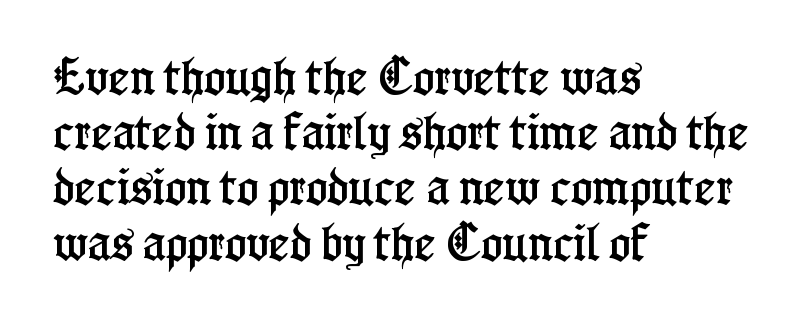
Beneath every word, the page is bare. The passage shown stacks its lines at a standard gap. The lettering holds an erect, upright posture throughout. Does extra space separate the letters? No, they use regular spacing. This is serif lettering, the kind often seen in printed books. The passage is arranged the way most books set body copy — flush left.
